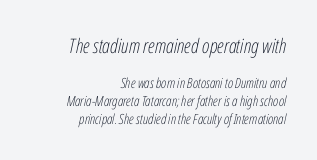
The image shows 20 px text type, italic (leaning right); set right-aligned, normal line spacing (1.29x), normal letter spacing, not underlined; the first (top) block is 1.43x larger.
